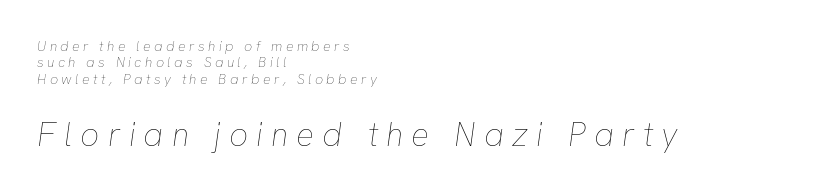
Layout note: lines flush left. Honestly, there is no underline to notice here at all. Stroke mass is kept to a normal reading level or below. Note the varied advance widths — an 'i' is clearly narrower than an 'm'. How are the letters spaced? Widely, with obvious added tracking. Of the two passages, the one underneath uses the larger point size.
